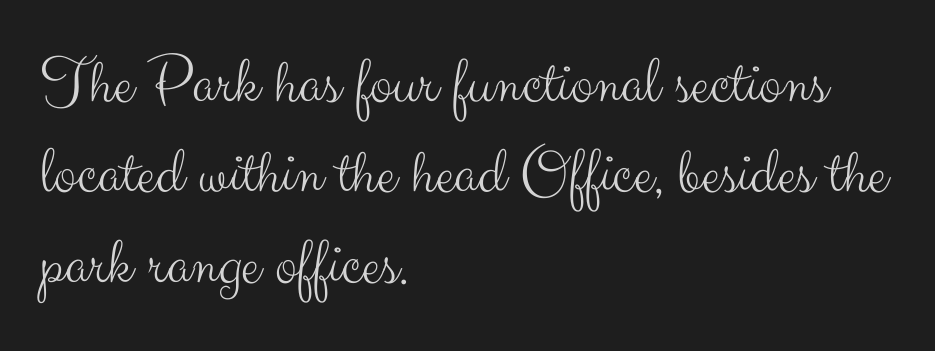
Q: Is the text bold? A: No.
Q: Is the text italic (slanted)? A: Yes.
Q: Is the typeface a serif or a sans-serif typeface? A: Sans-serif.
Q: Is the text underlined? A: No.
Q: How is the paragraph aligned? A: Left-aligned.
Q: Is the spacing between letters normal or unusually wide? A: Normal.
Q: Is the spacing between lines tight, normal or loose? A: Normal.
Q: Width (condensed, normal, or wide)? A: Normal.
Q: Stroke contrast? A: Medium.
Q: x-height? A: Small.
Q: Monospaced? A: No.
